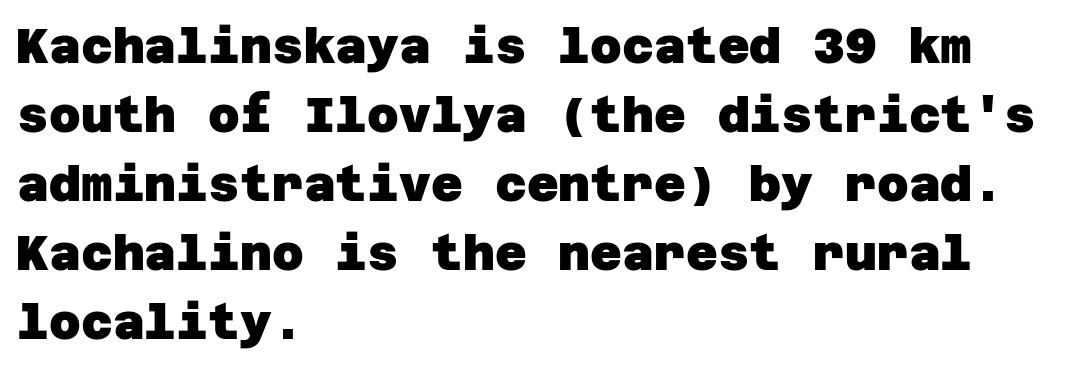
{"serif": "no", "bold": "yes", "weight": "heavy", "width": "normal", "stroke_contrast": "low", "x_height": "large", "underline": "no", "align": "left", "line_spacing": "normal", "line_spacing_ratio": 1.41, "letter_spacing": "normal", "letter_spacing_em": 0.0, "glyph_px": 49}
